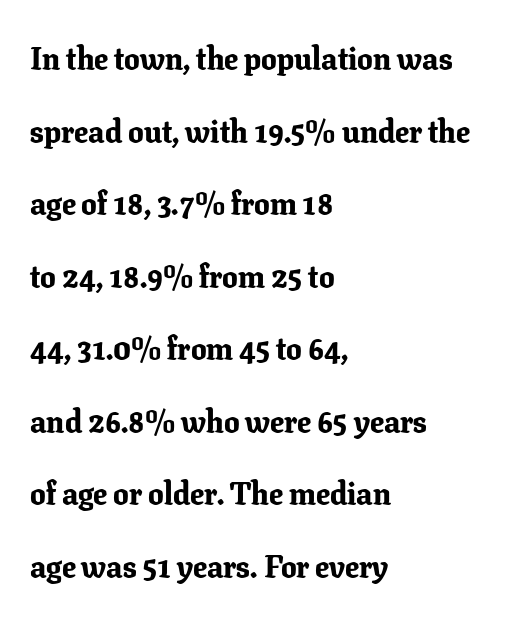
Q: Is the text bold? A: Yes.
Q: Is the text italic (slanted)? A: No, it is upright.
Q: Is the typeface a serif or a sans-serif typeface? A: Serif.
Q: Is the text underlined? A: No.
Q: How is the paragraph aligned? A: Left-aligned.
Q: Is the spacing between letters normal or unusually wide? A: Normal.
Q: Is the spacing between lines tight, normal or loose? A: Loose.
Q: Width (condensed, normal, or wide)? A: Normal.
Q: Stroke contrast? A: Low.
Q: x-height? A: Medium.
Q: Monospaced? A: No.
